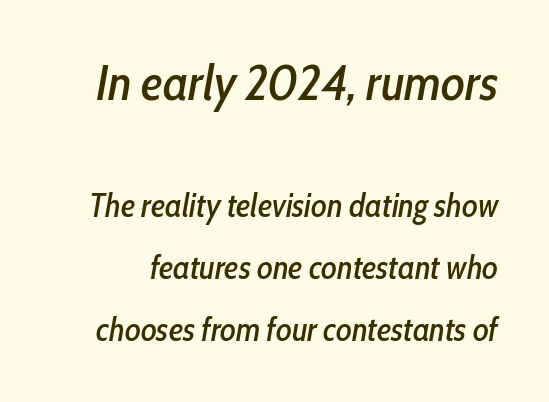
Q: Is the text italic (slanted)? A: Yes, it leans right by about 10 degrees.
Q: Is the text underlined? A: No.
Q: Is the spacing between letters normal or unusually wide? A: Normal.
Q: Which block of text is set in a larger size, the first (top) or the second (bottom)? A: The first (top) one.
Q: Width (condensed, normal, or wide)? A: Condensed.
Q: Stroke contrast? A: Low.
Q: x-height? A: Medium.
Q: Monospaced? A: No.
